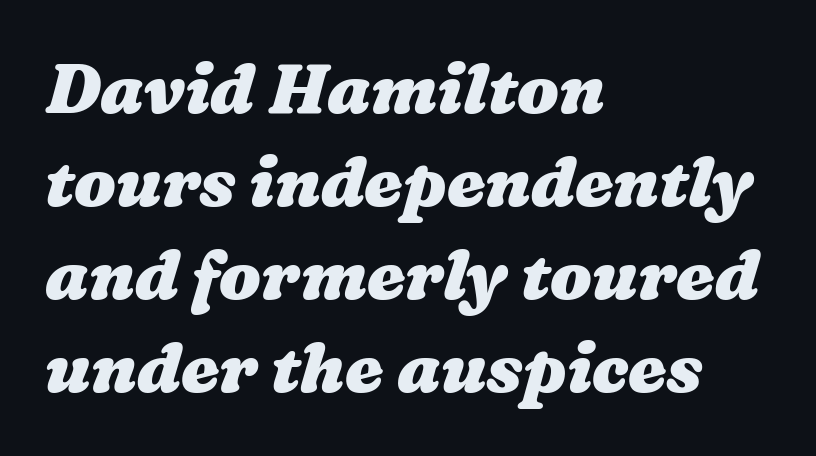
Q: Is the text bold? A: Yes.
Q: Is the text underlined? A: No.
Q: How is the paragraph aligned? A: Left-aligned.
Q: Is the spacing between letters normal or unusually wide? A: Normal.
Q: Is the spacing between lines tight, normal or loose? A: Normal.
Q: Width (condensed, normal, or wide)? A: Wide.
Q: Stroke contrast? A: Medium.
Q: x-height? A: Medium.
Q: Monospaced? A: No.
